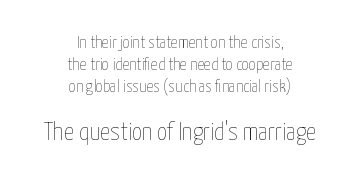
Tall strokes in this sample are plumb rather than angled. The space directly below the letters is spotless. The letters look calm and open, with moderate or lighter stems. The following chunk of copy outweighs the initial chunk in type size. Each word holds together tightly as a unit, with standard inter-letter gaps.
